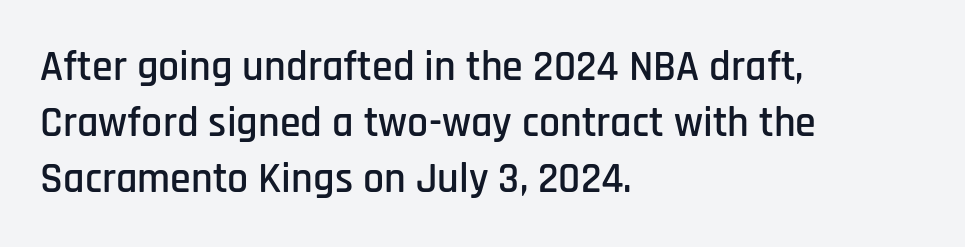
The image shows 42 px condensed sans-serif type, upright; set left-aligned, normal line spacing (1.33x), normal letter spacing, not underlined; low stroke contrast and a large x-height.
